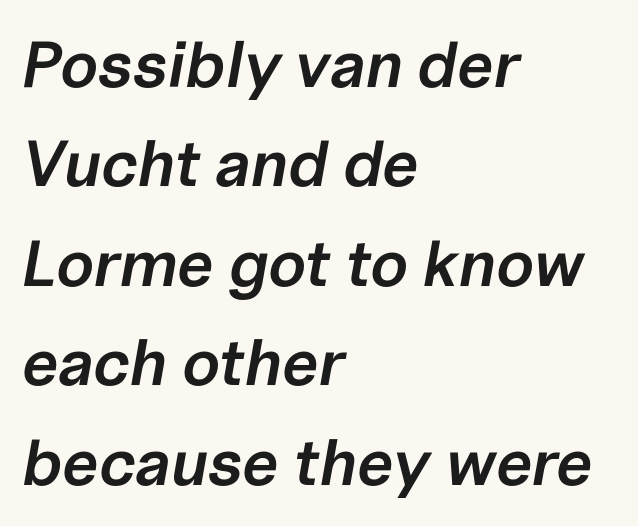
This block has exactly the height ordinary leading produces. Notice how the passage keeps a crisp vertical edge on the left only. The sample has been set in demibold, a notch under bold. This sample has the flowing, uneven cadence of proportional lettering. Style check: oblique. Bare-footed words on every line.
